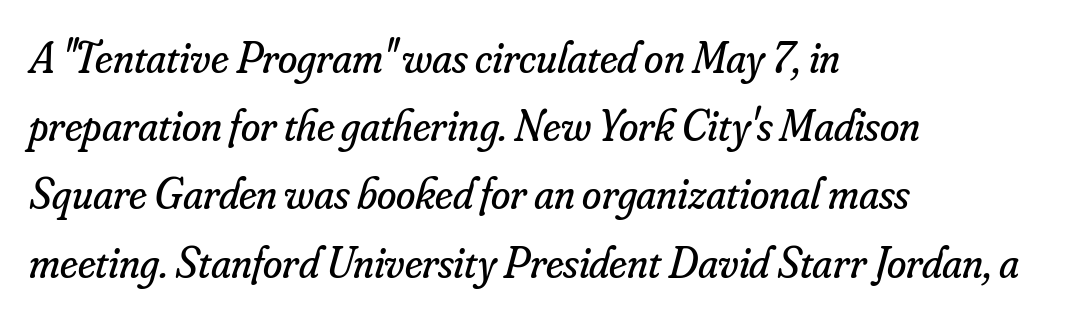
The image shows 44 px regular-weight serif type, italic (leaning right); set left-aligned, normal line spacing (1.55x), normal letter spacing, not underlined; low stroke contrast and a small x-height.
